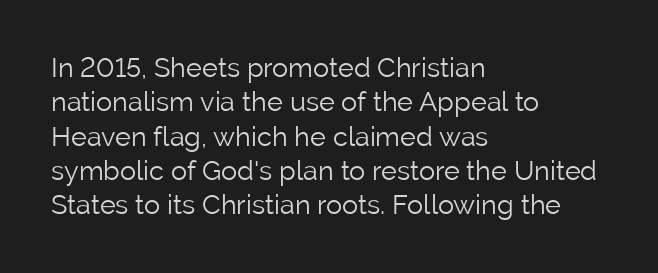
The letterforms sit at book weight or below. Honestly, the letter spacing is just normal — you wouldn't notice it. The type sits square on the baseline with zero lean. Unmarked baselines from the first word to the last. The text block is weighted toward the left margin, trailing off unevenly rightward. The designer left line spacing at the default.
